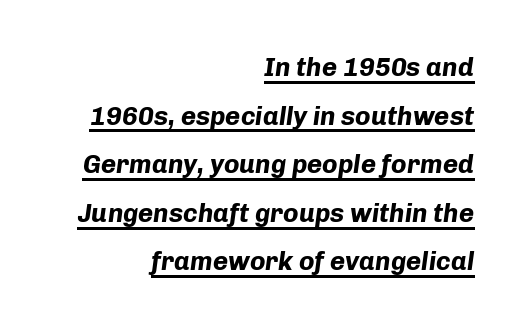
The image shows 26 px bold type, italic (leaning right); set right-aligned, line spacing 1.87x, normal letter spacing, underlined.
